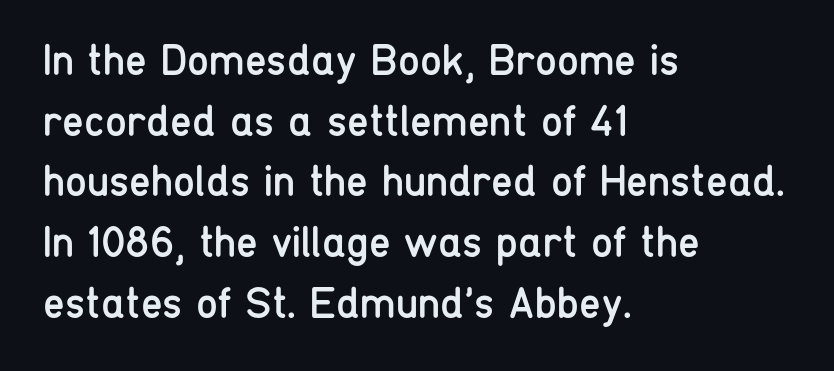
Q: Is the text bold? A: No.
Q: Is the text italic (slanted)? A: No, it is upright.
Q: Is the typeface a serif or a sans-serif typeface? A: Sans-serif.
Q: Is the text underlined? A: No.
Q: How is the paragraph aligned? A: Left-aligned.
Q: Is the spacing between letters normal or unusually wide? A: Normal.
Q: Is the spacing between lines tight, normal or loose? A: Normal.
Q: Width (condensed, normal, or wide)? A: Condensed.
Q: Stroke contrast? A: Low.
Q: x-height? A: Medium.
Q: Monospaced? A: No.
